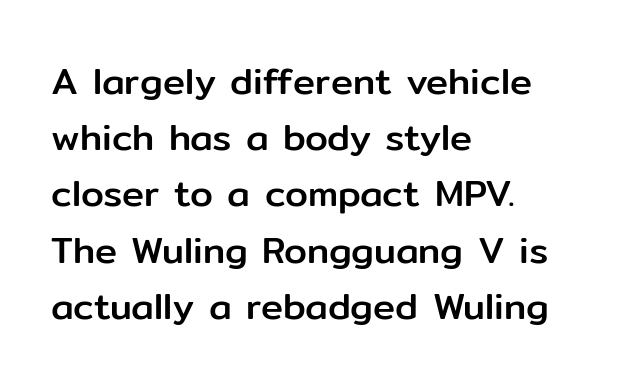
{"serif": "no", "italic": "no", "width": "normal", "stroke_contrast": "low", "x_height": "medium", "monospaced": "no", "underline": "no", "align": "left", "line_spacing": "normal", "line_spacing_ratio": 1.52, "letter_spacing": "normal", "letter_spacing_em": 0.0, "glyph_px": 37}
